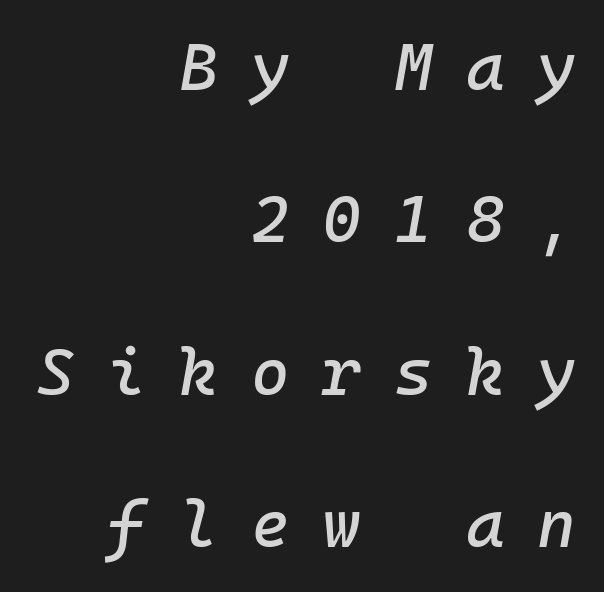
Q: Is the text italic (slanted)? A: Yes, it leans right by about 10 degrees.
Q: Is the text underlined? A: No.
Q: How is the paragraph aligned? A: Right-aligned.
Q: Is the spacing between letters normal or unusually wide? A: Unusually wide.
Q: Is the spacing between lines tight, normal or loose? A: Loose.
Q: Width (condensed, normal, or wide)? A: Normal.
Q: Stroke contrast? A: Low.
Q: x-height? A: Medium.
Q: Monospaced? A: Yes.
